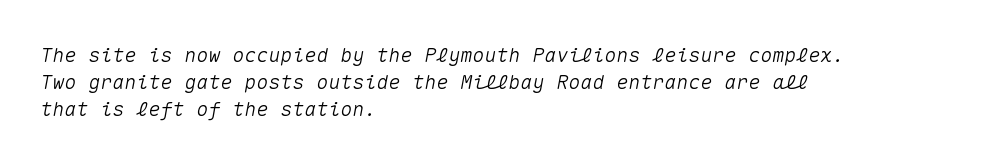
The image shows 20 px text type, italic (leaning right); set left-aligned, normal line spacing (1.36x), normal letter spacing, not underlined.
